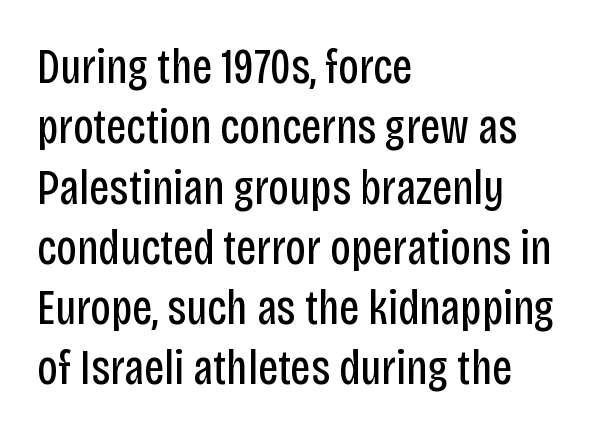
This rendering uses left alignment, leaving the right contour irregular. Words float on clear page, feet unadorned. Is this a fixed-width face? No — the glyphs have proportional, varying widths. Caption: standard tracking, unaltered. Compared with a typical body face, this is equally light or lighter still.
